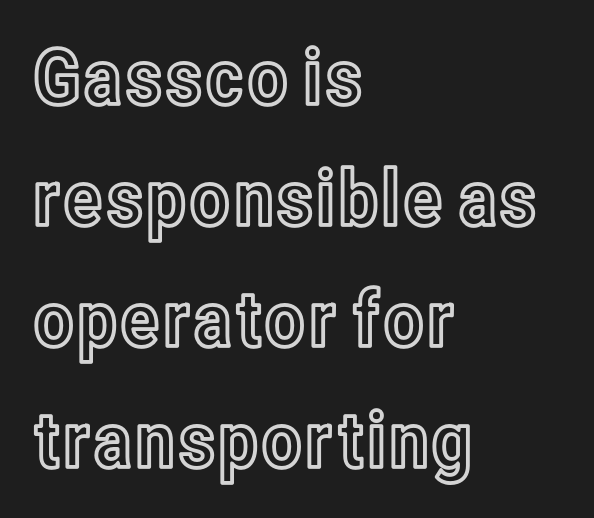
Q: Is the text italic (slanted)? A: No, it is upright.
Q: Is the text underlined? A: No.
Q: How is the paragraph aligned? A: Left-aligned.
Q: Is the spacing between letters normal or unusually wide? A: Normal.
Q: Is the spacing between lines tight, normal or loose? A: Normal.
Q: Width (condensed, normal, or wide)? A: Condensed.
Q: x-height? A: Medium.
Q: Monospaced? A: No.
